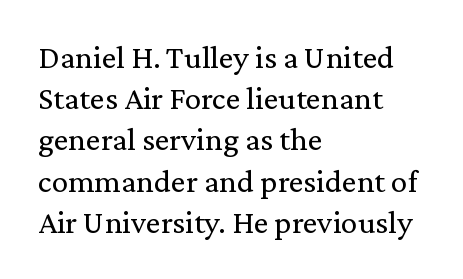
The lines in this sample share a left origin and differ only in where they stop. Type style note: has serifs. A typesetter would call this leading conventional body-copy spacing. The passage shown has conventional tracking throughout. Underline: absent. This sample has the flowing, uneven cadence of proportional lettering.
